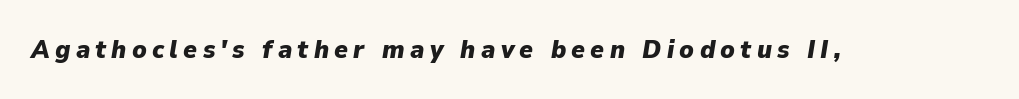
{"italic": "yes", "lean": "right", "slant_degrees": 9, "bold": "yes", "underline": "no", "letter_spacing": "wide", "letter_spacing_em": 0.2, "glyph_px": 26}
